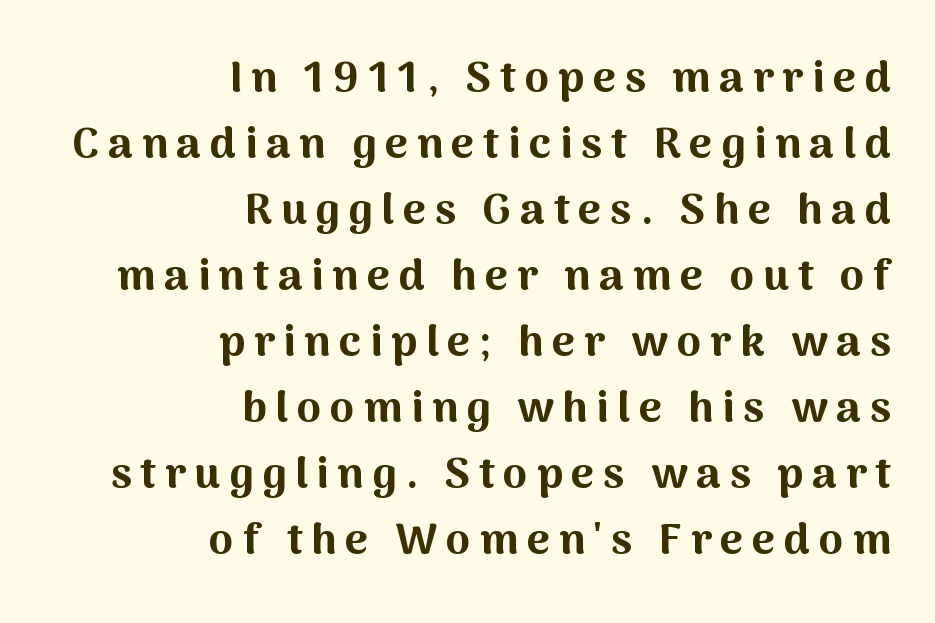
The image shows 44 px bold sans-serif type, upright; set right-aligned, normal line spacing (1.5x), unusually wide letter spacing (+0.2 em), not underlined; medium stroke contrast and a medium x-height.
